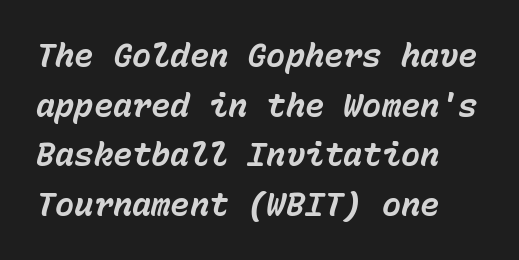
Q: Is the text bold? A: Yes.
Q: Is the text italic (slanted)? A: Yes, it leans right by about 15 degrees.
Q: Is the text underlined? A: No.
Q: Is the spacing between letters normal or unusually wide? A: Normal.
Q: Is the spacing between lines tight, normal or loose? A: Normal.
Q: Width (condensed, normal, or wide)? A: Normal.
Q: Stroke contrast? A: Low.
Q: x-height? A: Medium.
Q: Monospaced? A: Yes.
